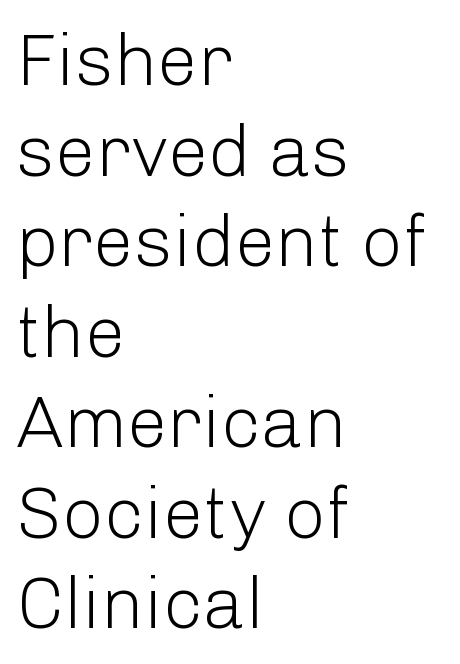
{"serif": "no", "italic": "no", "bold": "no", "weight": "light", "width": "normal", "stroke_contrast": "low", "x_height": "medium", "monospaced": "no", "underline": "no", "align": "left", "line_spacing_ratio": 1.24, "letter_spacing": "normal", "letter_spacing_em": 0.0, "glyph_px": 73}
